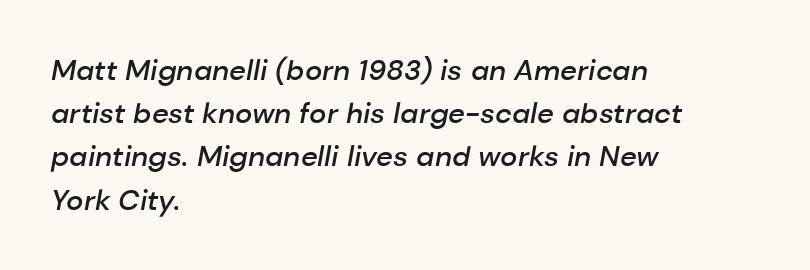
Unmarked baselines from the first word to the last. The passage shown leans; its letterforms are oblique. Short note: letters normally spaced. Varying glyph widths throughout — classic text-font behaviour.
